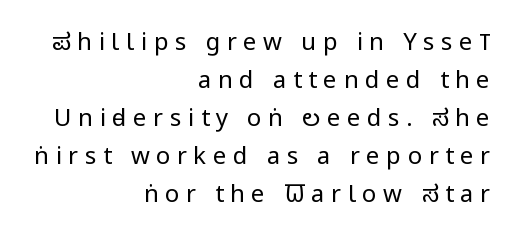
{"italic": "no", "bold": "no", "underline": "no", "align": "right", "line_spacing": "normal", "line_spacing_ratio": 1.58, "letter_spacing": "wide", "letter_spacing_em": 0.27, "glyph_px": 24}
